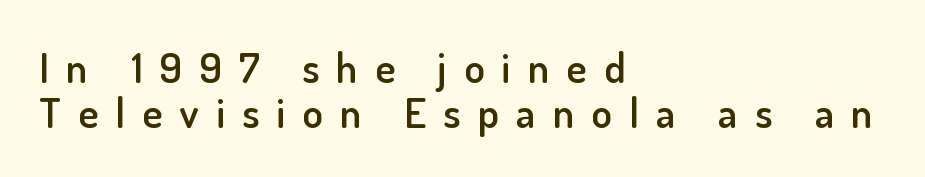
Someone cranked the tracking dial way up on this one. The space between consecutive lines is stingy. Each glyph is drawn with semibold strokes, heavier than normal yet not fully bold. Posture: vertical.
